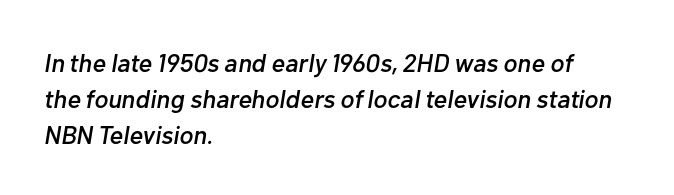
When letters slant like this, we call the style italic. Summary of vertical rhythm: regular, with standard interline spacing. Has an underline been added? It has not. The horizontal fit of the characters is conventional and even. The compositor pushed each line to the left boundary.
